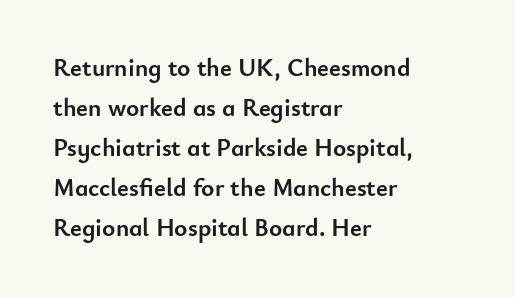
{"italic": "no", "bold": "yes", "underline": "no", "align": "left", "line_spacing": "normal", "line_spacing_ratio": 1.6, "letter_spacing": "normal", "letter_spacing_em": 0.0, "glyph_px": 25}
